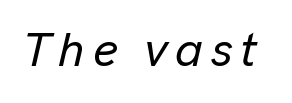
{"italic": "yes", "lean": "right", "slant_degrees": 13, "width": "normal", "stroke_contrast": "low", "x_height": "medium", "monospaced": "no", "underline": "no", "glyph_px": 48}
